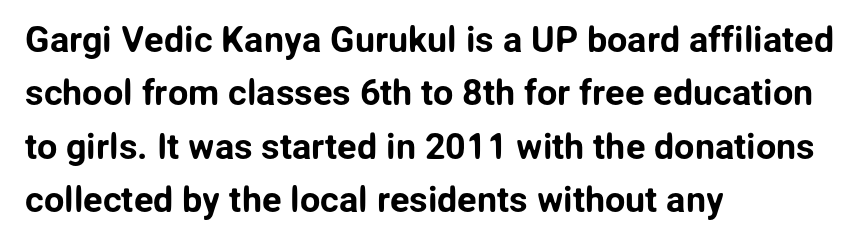
{"serif": "no", "italic": "no", "width": "normal", "stroke_contrast": "low", "x_height": "medium", "monospaced": "no", "underline": "no", "align": "left", "line_spacing": "normal", "line_spacing_ratio": 1.48, "letter_spacing": "normal", "letter_spacing_em": 0.0, "glyph_px": 36}
